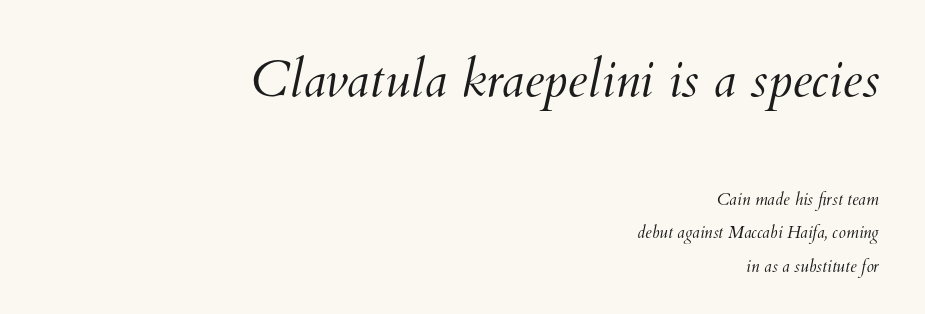
The passage shown is not underscored anywhere. The line texture is even and compact thanks to regular tracking. Caption: multi-line text, flush right, ragged left. Between these two stacked blocks, the higher one wins on size. Compared with typical paragraphs, the rows here are farther apart.
